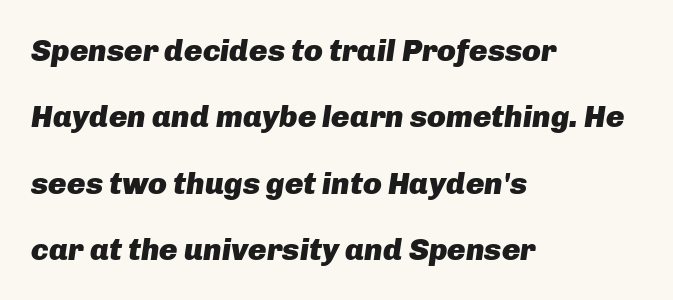
{"italic": "yes", "lean": "right", "slant_degrees": 8, "bold": "yes", "weight": "heavy", "width": "normal", "stroke_contrast": "low", "x_height": "medium", "monospaced": "no", "underline": "no", "align": "left", "line_spacing": "loose", "line_spacing_ratio": 2.14, "letter_spacing": "normal", "letter_spacing_em": 0.0, "glyph_px": 31}
